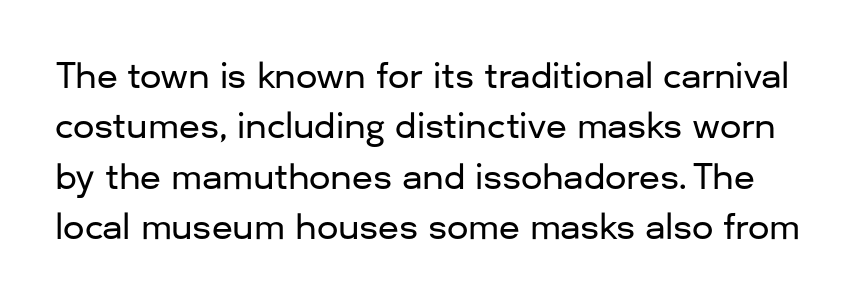
{"serif": "no", "italic": "no", "width": "normal", "stroke_contrast": "low", "x_height": "medium", "monospaced": "no", "underline": "no", "line_spacing": "normal", "line_spacing_ratio": 1.48, "letter_spacing": "normal", "letter_spacing_em": 0.0, "glyph_px": 34}
